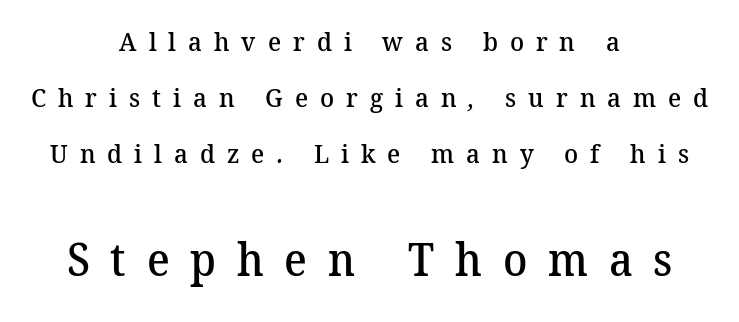
{"serif": "yes", "bold": "semi", "weight": "semibold", "width": "normal", "stroke_contrast": "medium", "x_height": "medium", "monospaced": "no", "underline": "no", "align": "center", "line_spacing": "loose", "line_spacing_ratio": 2.15, "letter_spacing": "wide", "letter_spacing_em": 0.46, "larger_block": "second", "size_ratio": 1.73, "glyph_px": 45}
